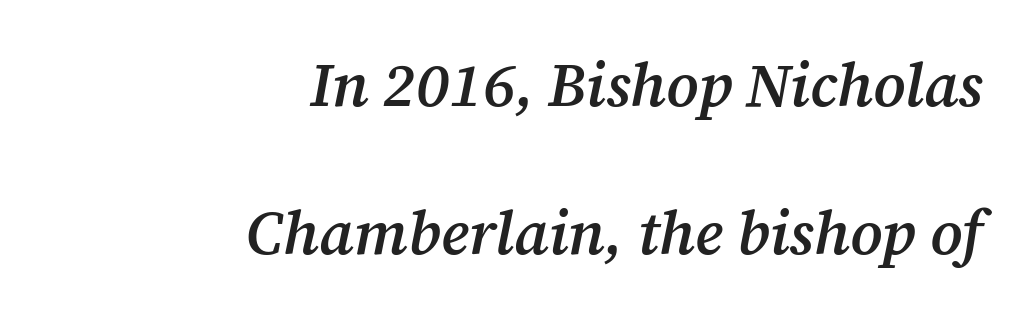
{"serif": "yes", "italic": "yes", "lean": "right", "slant_degrees": 12, "bold": "semi", "weight": "semibold", "width": "normal", "stroke_contrast": "medium", "x_height": "medium", "monospaced": "no", "underline": "no", "align": "right", "line_spacing": "loose", "line_spacing_ratio": 2.43, "letter_spacing": "normal", "letter_spacing_em": 0.0, "glyph_px": 61}
